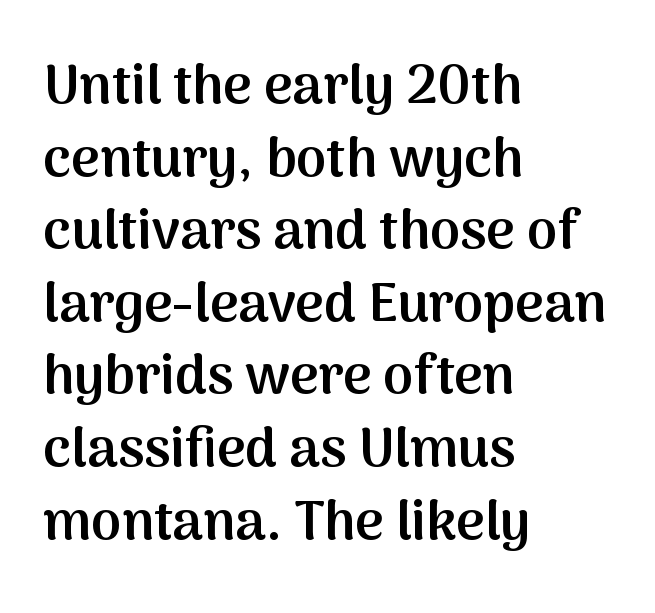
{"serif": "no", "italic": "no", "bold": "semi", "weight": "semibold", "width": "normal", "stroke_contrast": "medium", "x_height": "medium", "monospaced": "no", "underline": "no", "align": "left", "line_spacing": "normal", "line_spacing_ratio": 1.32, "letter_spacing": "normal", "letter_spacing_em": 0.0, "glyph_px": 55}
